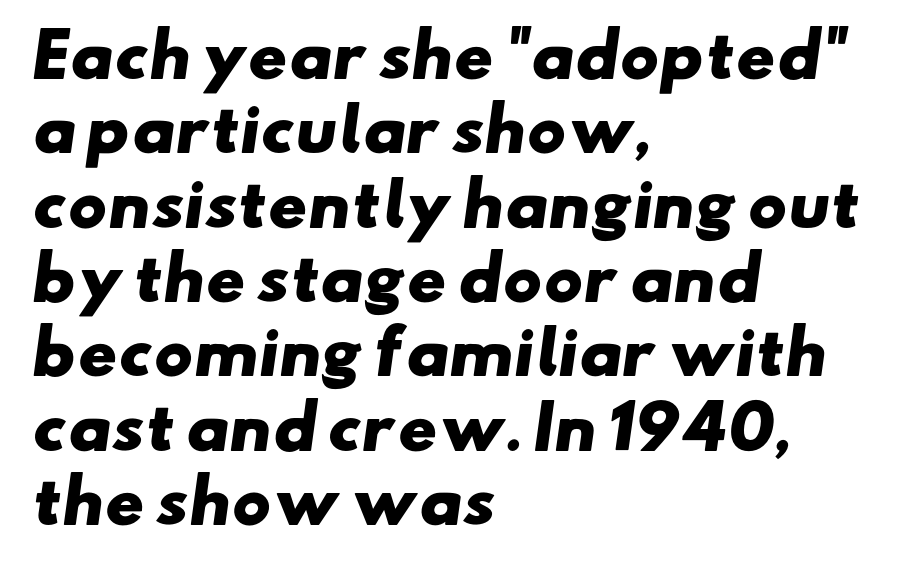
The image shows 59 px heavy, wide sans-serif type; set left-aligned, normal line spacing (1.26x), normal letter spacing, not underlined; low stroke contrast and a small x-height.
